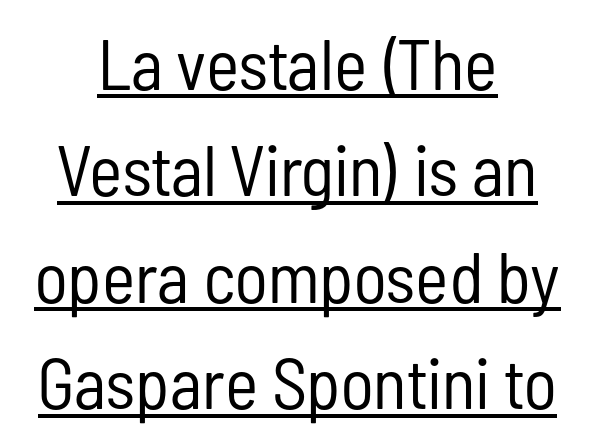
Q: Is the text bold? A: No.
Q: Is the text italic (slanted)? A: No, it is upright.
Q: Is the typeface a serif or a sans-serif typeface? A: Sans-serif.
Q: Is the text underlined? A: Yes.
Q: How is the paragraph aligned? A: Centered.
Q: Is the spacing between letters normal or unusually wide? A: Normal.
Q: Is the spacing between lines tight, normal or loose? A: Normal.
Q: Width (condensed, normal, or wide)? A: Condensed.
Q: Stroke contrast? A: Low.
Q: x-height? A: Medium.
Q: Monospaced? A: No.
